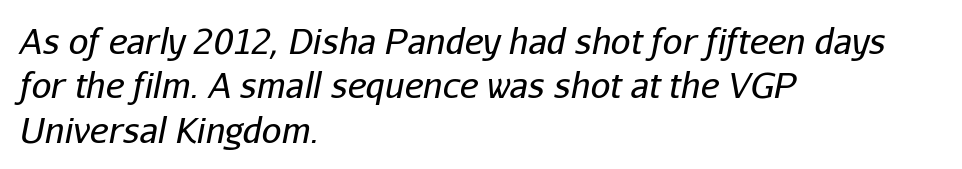
{"italic": "yes", "lean": "right", "slant_degrees": 11, "bold": "no", "weight": "regular", "width": "normal", "stroke_contrast": "low", "x_height": "medium", "monospaced": "no", "underline": "no", "align": "left", "line_spacing": "normal", "line_spacing_ratio": 1.27, "letter_spacing": "normal", "letter_spacing_em": 0.0, "glyph_px": 35}
